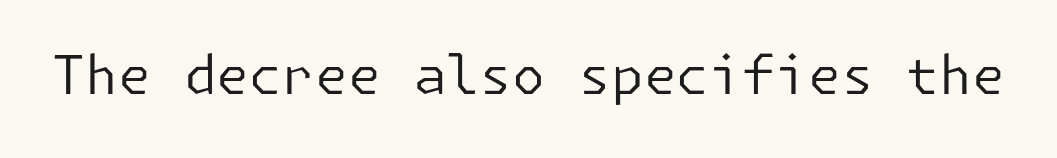
Is the stroke heavy? The answer is a plain regular-or-lighter. Words float on clear page, feet unadorned. Ordinary non-slanted type is in use. What kind of face is this? One without serifs — a sans. Nothing unusual about the tracking: characters are spaced as the font intends.
